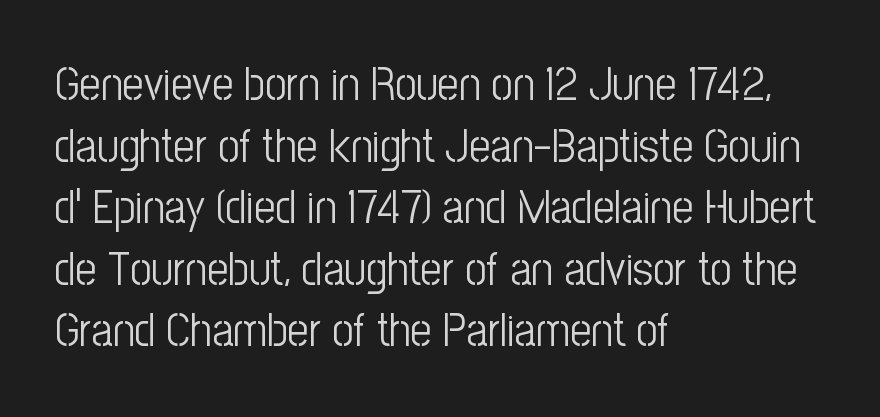
{"serif": "no", "italic": "no", "bold": "no", "weight": "light", "width": "condensed", "stroke_contrast": "low", "x_height": "medium", "monospaced": "no", "underline": "no", "align": "left", "line_spacing": "normal", "line_spacing_ratio": 1.31, "letter_spacing": "normal", "letter_spacing_em": 0.0, "glyph_px": 47}
